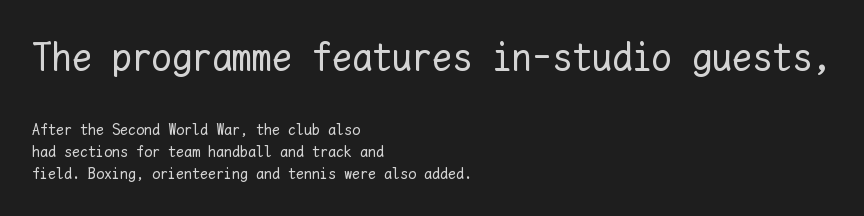
What stands out about the letter spacing? Nothing — it is the standard amount. Type without underlining. It's the straight-up-and-down kind of type. The typesetting does not lean heavy: it is not bold. Horizontal alignment here is leftward, the default for most running prose.
